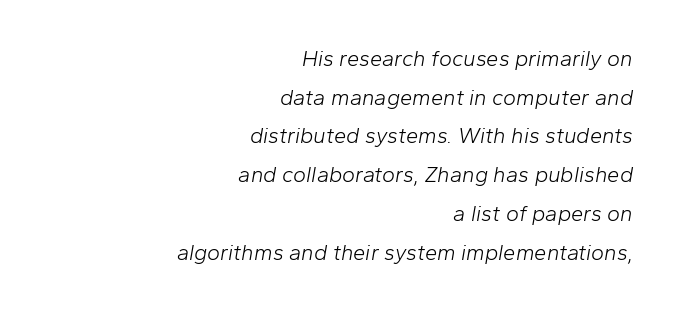
{"italic": "yes", "lean": "right", "slant_degrees": 10, "bold": "no", "underline": "no", "align": "right", "line_spacing_ratio": 1.76, "letter_spacing": "normal", "letter_spacing_em": 0.0, "glyph_px": 22}
